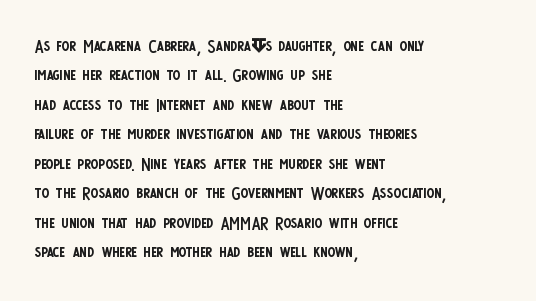
It's the straight-up-and-down kind of type. The face used here is rendered with its standard letterfit. The setting favours the left margin, as ordinary paragraphs usually do. This is not heavy type; no bold has been used. Interline gaps are of average width in this sample.
